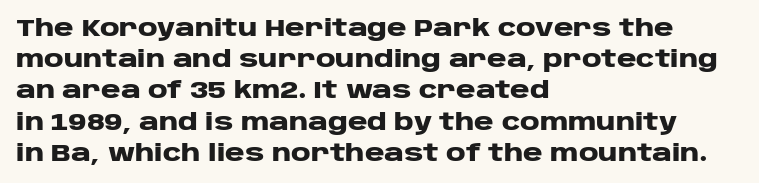
Q: Is the text bold? A: Yes.
Q: Is the text italic (slanted)? A: No, it is upright.
Q: Is the text underlined? A: No.
Q: How is the paragraph aligned? A: Left-aligned.
Q: Is the spacing between letters normal or unusually wide? A: Normal.
Q: Is the spacing between lines tight, normal or loose? A: Normal.
